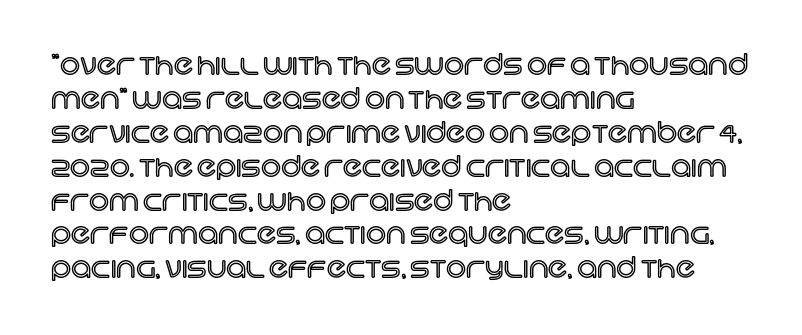
Q: Is the text italic (slanted)? A: No, it is upright.
Q: Is the text underlined? A: No.
Q: How is the paragraph aligned? A: Left-aligned.
Q: Is the spacing between letters normal or unusually wide? A: Normal.
Q: Width (condensed, normal, or wide)? A: Normal.
Q: x-height? A: Large.
Q: Monospaced? A: No.
